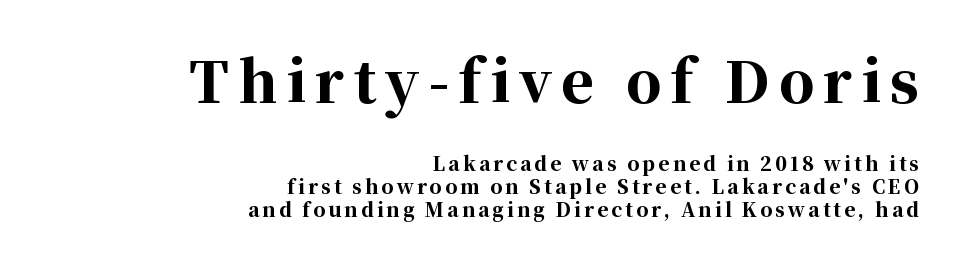
{"serif": "yes", "italic": "no", "bold": "yes", "weight": "bold", "width": "normal", "stroke_contrast": "high", "x_height": "medium", "monospaced": "no", "underline": "no", "align": "right", "line_spacing_ratio": 1.19, "larger_block": "first", "size_ratio": 2.95, "glyph_px": 56}
